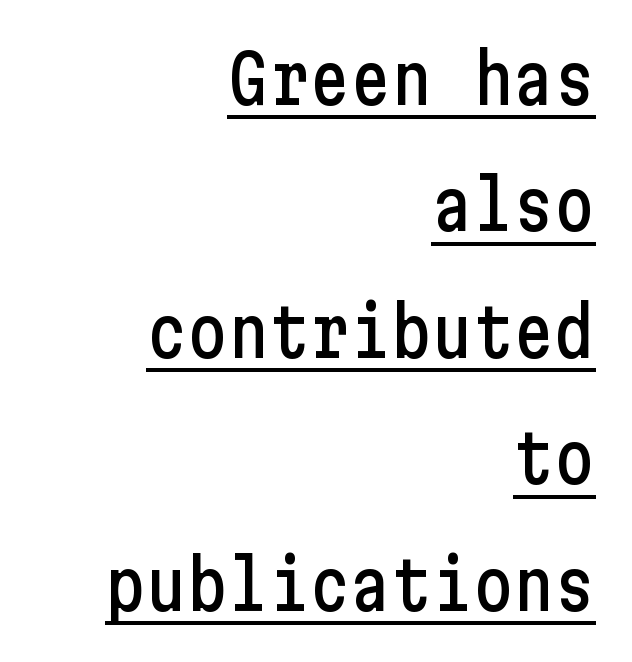
Does the copy run flush right? Yes — the right margin is perfectly even. Unlike a traditional serif, this face leaves its strokes unadorned. Underline: present. Quick note: not italic, upright.
